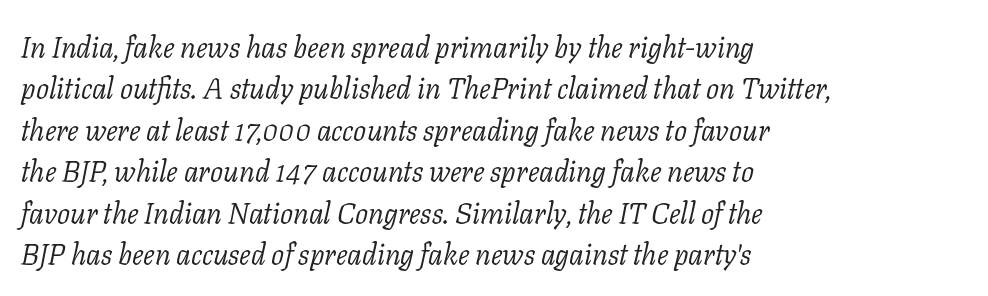
{"serif": "yes", "italic": "yes", "lean": "right", "slant_degrees": 11, "bold": "no", "weight": "light", "width": "normal", "stroke_contrast": "low", "x_height": "medium", "monospaced": "no", "underline": "no", "align": "left", "line_spacing": "normal", "line_spacing_ratio": 1.43, "letter_spacing": "normal", "letter_spacing_em": 0.0, "glyph_px": 29}
